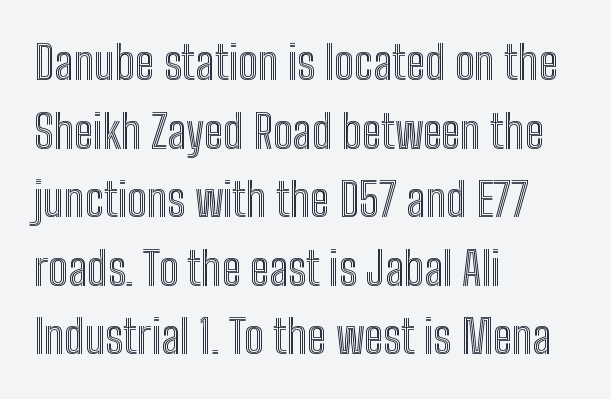
The image shows 46 px condensed type, upright; set left-aligned, normal line spacing (1.49x), normal letter spacing, not underlined; a medium x-height.
